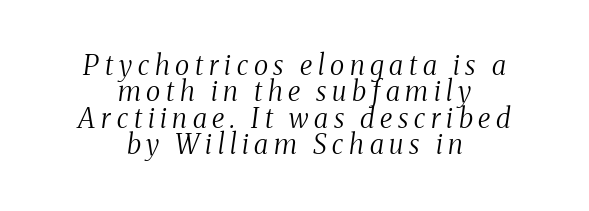
Q: Is the text bold? A: No.
Q: Is the text italic (slanted)? A: Yes, it leans right by about 8 degrees.
Q: Is the text underlined? A: No.
Q: How is the paragraph aligned? A: Centered.
Q: Is the spacing between letters normal or unusually wide? A: Unusually wide.
Q: Is the spacing between lines tight, normal or loose? A: Tight.
